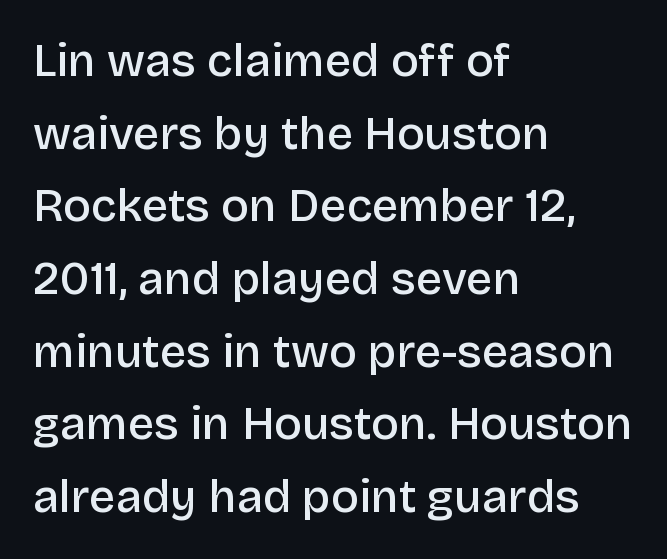
This sample uses a sans-serif face. The letters advance in unequal steps, a hallmark of proportional type. Line starts are locked; line ends wander. This is roman type, the default non-slanted kind. Each word holds together tightly as a unit, with standard inter-letter gaps. Words float on clear page, feet unadorned.
